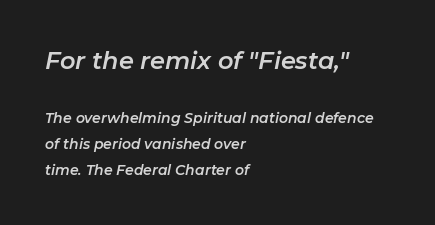
What stands out about the letter spacing? Nothing — it is the standard amount. Bare-footed words on every line. This layout puts the oversized block above and the modest block below. These lines were composed using italics. Line starts are locked; line ends wander.
